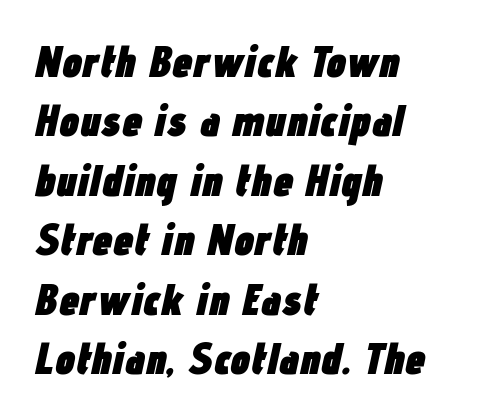
{"italic": "yes", "lean": "right", "slant_degrees": 12, "bold": "yes", "weight": "heavy", "width": "condensed", "stroke_contrast": "low", "x_height": "medium", "monospaced": "no", "underline": "no", "align": "left", "line_spacing": "normal", "line_spacing_ratio": 1.32, "letter_spacing": "normal", "letter_spacing_em": 0.0, "glyph_px": 45}
